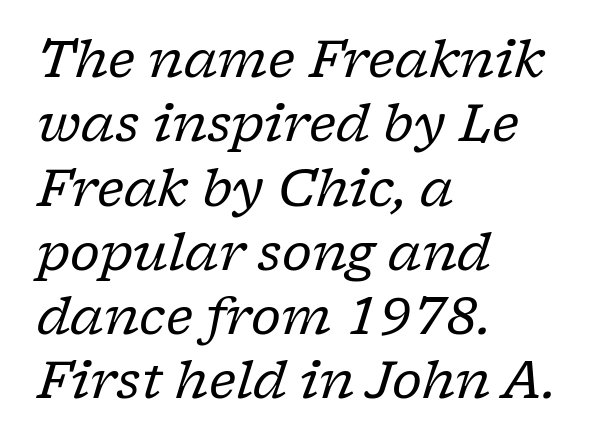
{"serif": "yes", "italic": "yes", "lean": "right", "slant_degrees": 17, "bold": "no", "weight": "regular", "width": "normal", "stroke_contrast": "low", "x_height": "medium", "monospaced": "no", "underline": "no", "align": "left", "line_spacing": "normal", "line_spacing_ratio": 1.26, "letter_spacing": "normal", "letter_spacing_em": 0.0, "glyph_px": 51}
